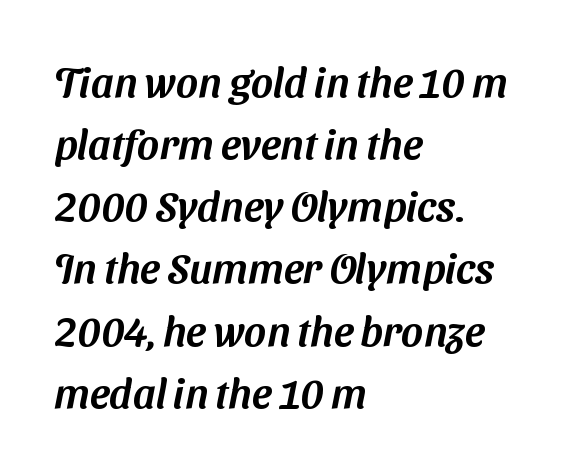
The image shows 42 px sans-serif type; set left-aligned, normal line spacing (1.48x), normal letter spacing, not underlined; medium stroke contrast and a medium x-height.
